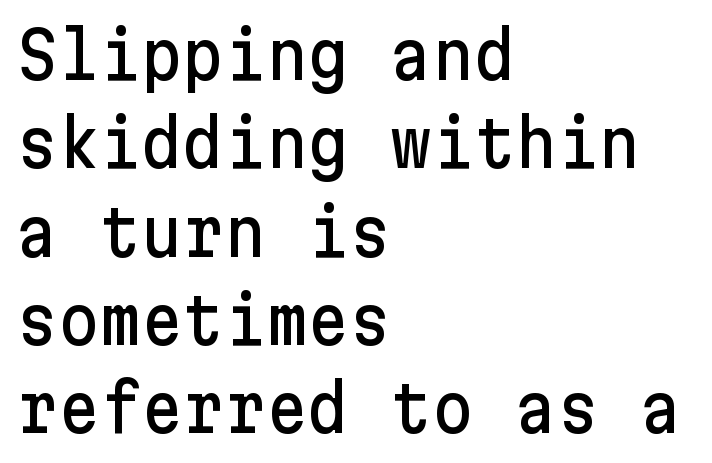
Q: Is the text italic (slanted)? A: No, it is upright.
Q: Is the typeface a serif or a sans-serif typeface? A: Sans-serif.
Q: Is the text underlined? A: No.
Q: How is the paragraph aligned? A: Left-aligned.
Q: Is the spacing between letters normal or unusually wide? A: Normal.
Q: Is the spacing between lines tight, normal or loose? A: Normal.
Q: Width (condensed, normal, or wide)? A: Normal.
Q: Stroke contrast? A: Low.
Q: x-height? A: Medium.
